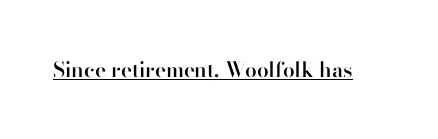
Upright lettering throughout. Nothing unusual about the tracking: characters are spaced as the font intends. This sample carries an underscore along the baseline area. How heavy is the stroke? Medium-heavy — a semibold, shy of bold.
